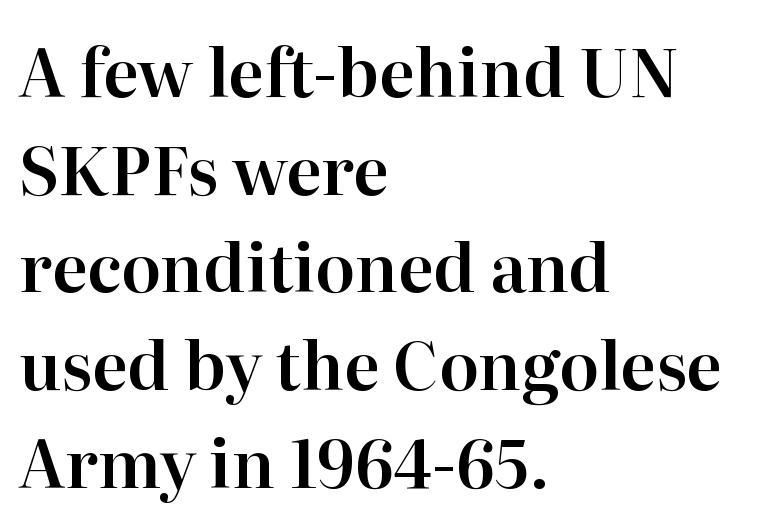
Q: Is the text italic (slanted)? A: No, it is upright.
Q: Is the typeface a serif or a sans-serif typeface? A: Serif.
Q: Is the text underlined? A: No.
Q: How is the paragraph aligned? A: Left-aligned.
Q: Is the spacing between letters normal or unusually wide? A: Normal.
Q: Is the spacing between lines tight, normal or loose? A: Normal.
Q: Width (condensed, normal, or wide)? A: Normal.
Q: Stroke contrast? A: High.
Q: x-height? A: Medium.
Q: Monospaced? A: No.
